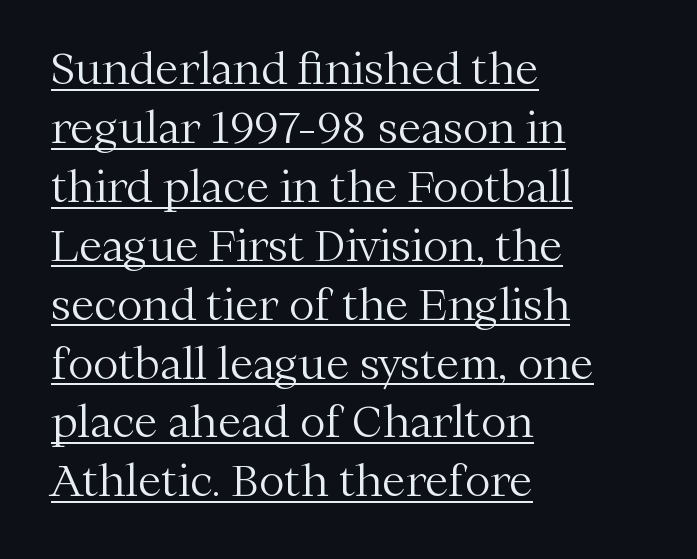
The image shows 43 px light serif type, upright; set left-aligned, normal line spacing (1.37x), normal letter spacing, underlined; medium stroke contrast and a medium x-height.
